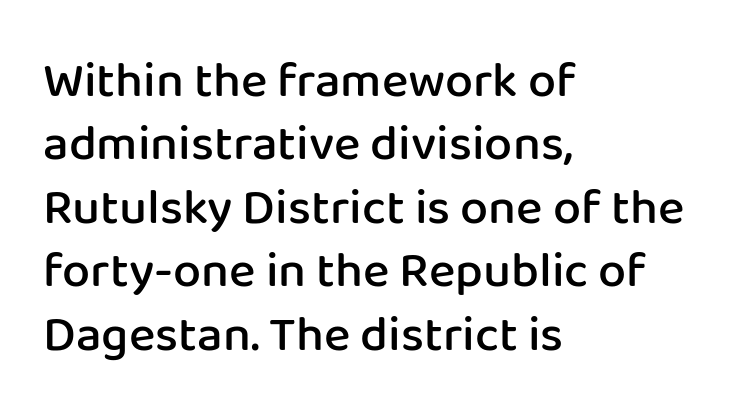
{"serif": "no", "italic": "no", "bold": "semi", "weight": "semibold", "width": "normal", "stroke_contrast": "low", "x_height": "medium", "monospaced": "no", "underline": "no", "align": "left", "line_spacing": "normal", "line_spacing_ratio": 1.27, "letter_spacing": "normal", "letter_spacing_em": 0.0, "glyph_px": 50}
